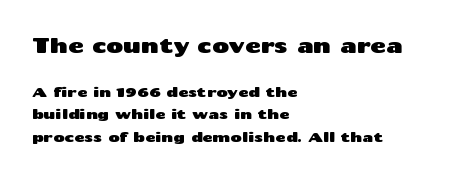
The zone under the glyphs is completely vacant. The axis of the letterforms is exactly vertical. Teacher's note: observe the even left margin — that is flush-left alignment. This block has exactly the height ordinary leading produces.
